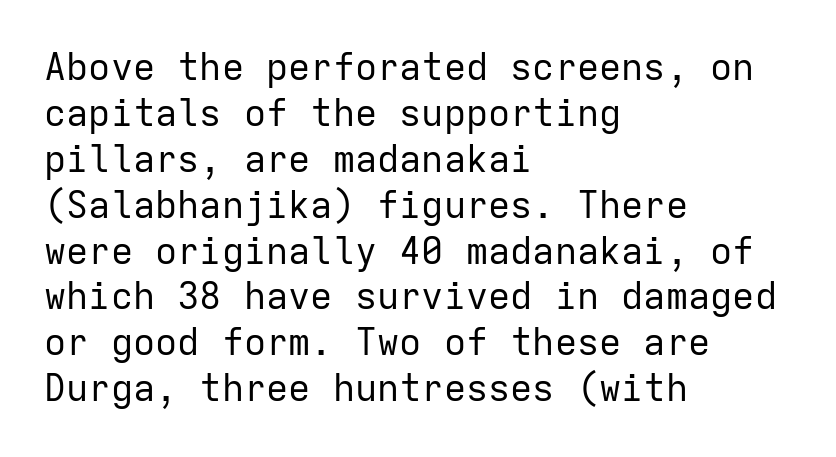
The image shows 37 px regular-weight sans-serif type, upright, monospaced; set left-aligned, line spacing 1.24x, normal letter spacing, not underlined; low stroke contrast and a medium x-height.
